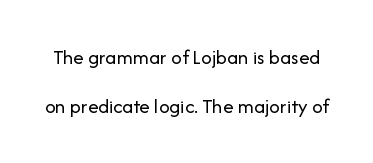
The face used here is rendered with its standard letterfit. Check under the words: just untouched page. This is roman type, the default non-slanted kind. Widely set lines give the paragraph a tall, airy silhouette.
